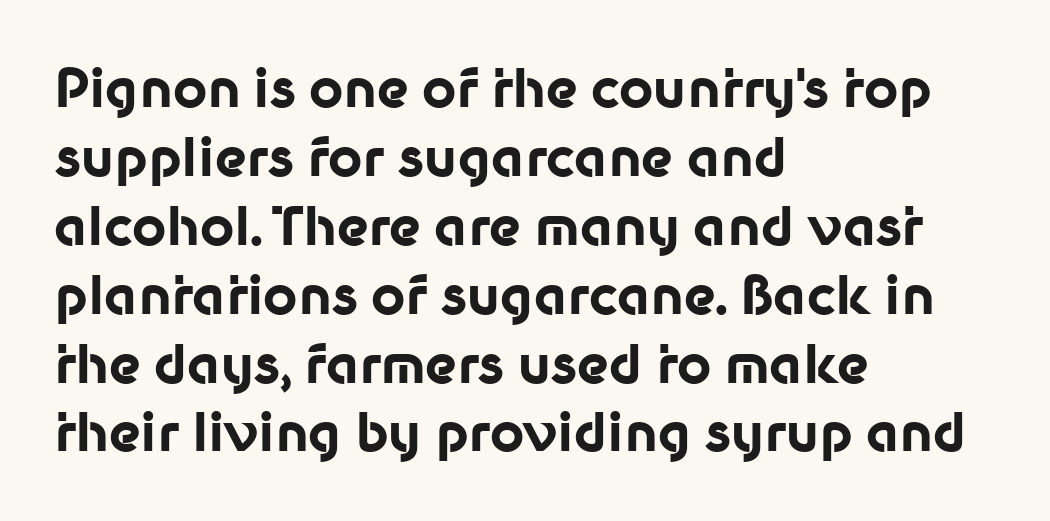
Each letter's strokes conclude bluntly, with no projecting serifs. This sample has the flowing, uneven cadence of proportional lettering. Is there any slant? The stems are plumb. How heavy is the stroke? Heavy — this is a bold. Is there much room between lines? A standard amount, neither cramped nor airy.
